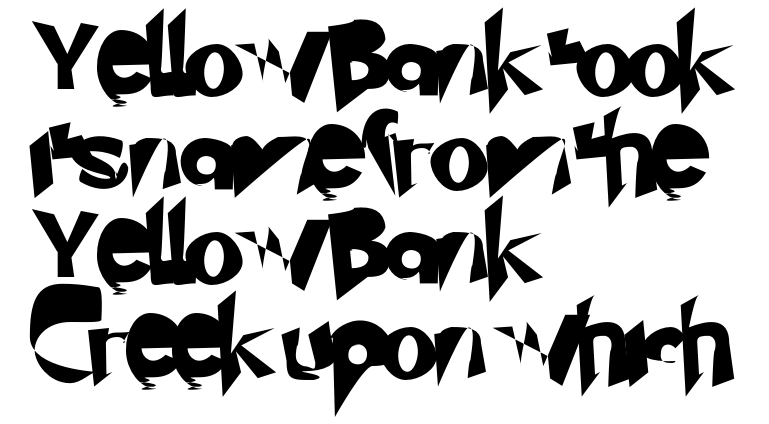
The image shows 76 px sans-serif type; set left-aligned, line spacing 1.24x, normal letter spacing, not underlined; low stroke contrast and a small x-height.
